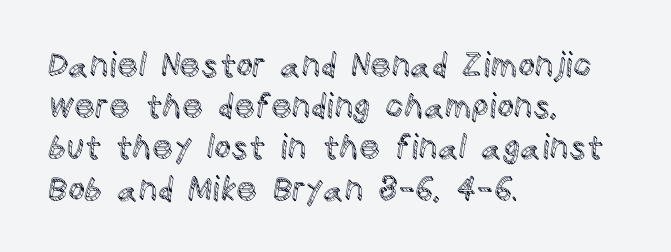
Note the varied advance widths — an 'i' is clearly narrower than an 'm'. The horizontal fit of the characters is conventional and even. Does the leading feel generous? No, just average. Casual observation: everything's shoved over to the left.
